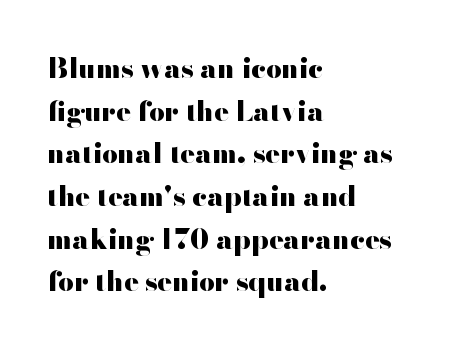
Typesetter's note: full bold, strokes at maximum text heaviness. Compared with typical paragraphs, the rows here are spaced about the same. Layout note: lines flush left. The passage shown is not underscored anywhere.
